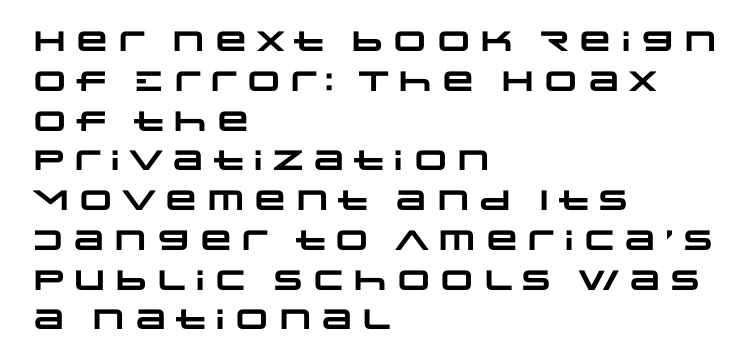
The image shows 28 px heavy, wide sans-serif type; set left-aligned, normal line spacing (1.42x), normal letter spacing, not underlined; low stroke contrast and a large x-height.
